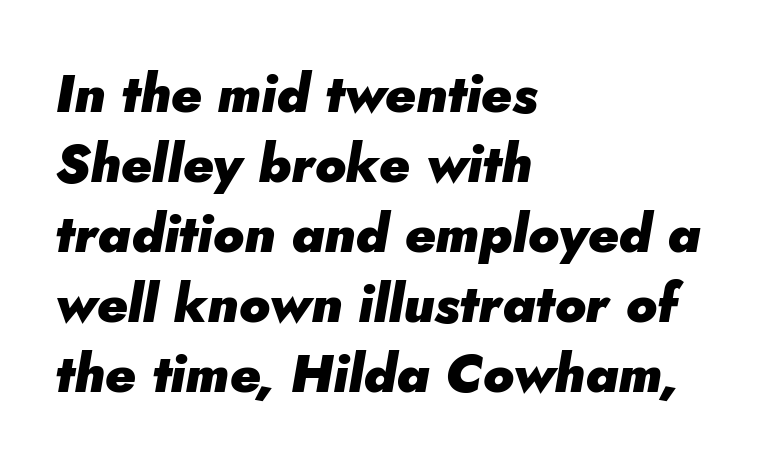
{"italic": "yes", "lean": "right", "slant_degrees": 5, "bold": "yes", "weight": "heavy", "width": "normal", "stroke_contrast": "low", "x_height": "small", "monospaced": "no", "underline": "no", "align": "left", "line_spacing": "normal", "line_spacing_ratio": 1.32, "letter_spacing": "normal", "letter_spacing_em": 0.0, "glyph_px": 53}
